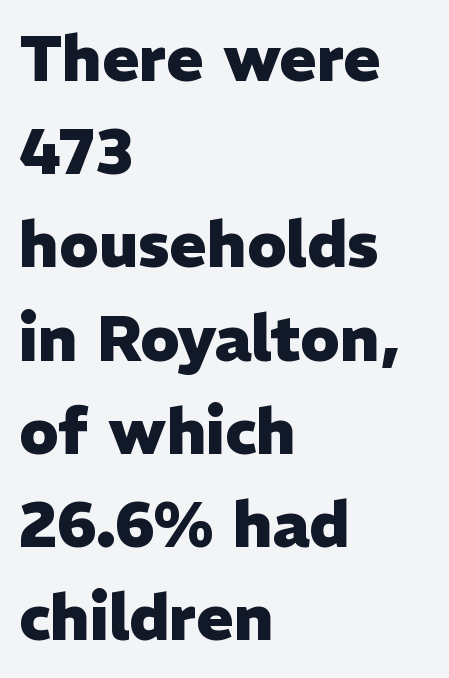
{"serif": "no", "italic": "no", "bold": "yes", "weight": "heavy", "width": "normal", "stroke_contrast": "low", "x_height": "medium", "monospaced": "no", "underline": "no", "align": "left", "line_spacing": "normal", "line_spacing_ratio": 1.48, "letter_spacing": "normal", "letter_spacing_em": 0.0, "glyph_px": 63}
